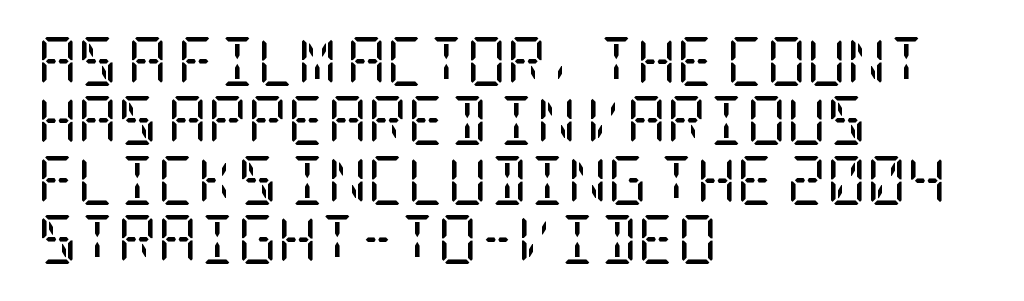
The image shows 49 px regular-weight, condensed serif type, upright; set left-aligned, line spacing 1.21x, normal letter spacing, not underlined; low stroke contrast and a large x-height.
